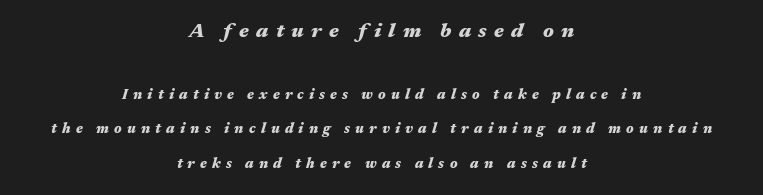
The letters in the upper block stand taller than those in the block below. The line texture is sparse and dotted thanks to wide tracking. This sample is center-justified, so both line endings float freely. These lines were composed using italics.
